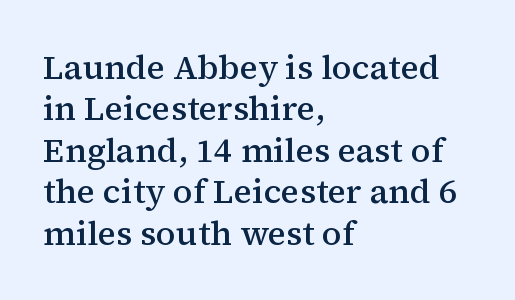
Q: Is the text bold? A: Semi-bold.
Q: Is the text italic (slanted)? A: No, it is upright.
Q: Is the typeface a serif or a sans-serif typeface? A: Serif.
Q: Is the text underlined? A: No.
Q: How is the paragraph aligned? A: Left-aligned.
Q: Is the spacing between letters normal or unusually wide? A: Normal.
Q: Width (condensed, normal, or wide)? A: Normal.
Q: Stroke contrast? A: Medium.
Q: x-height? A: Medium.
Q: Monospaced? A: No.
